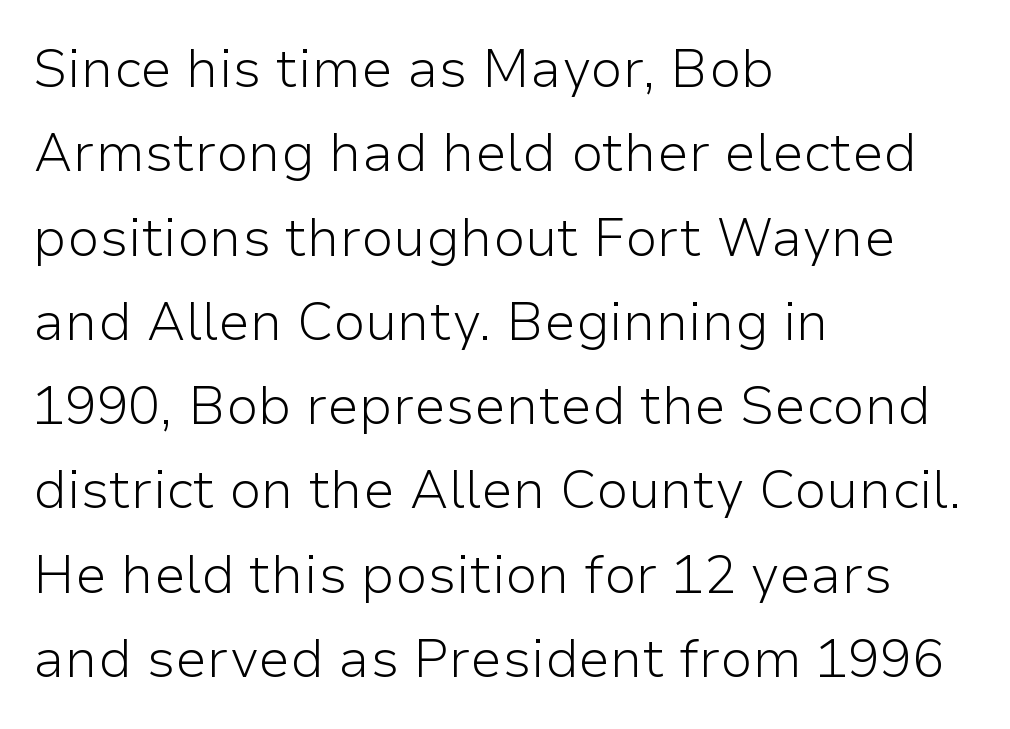
Do the characters align in a grid? No, the font is proportional. Which margin do the lines hug? The left one — the right edge is uneven. Heft: none added — not bold. Leading: standard. Posture: straight, roman, zero tilt. Font category for this specimen: sans-serif.
